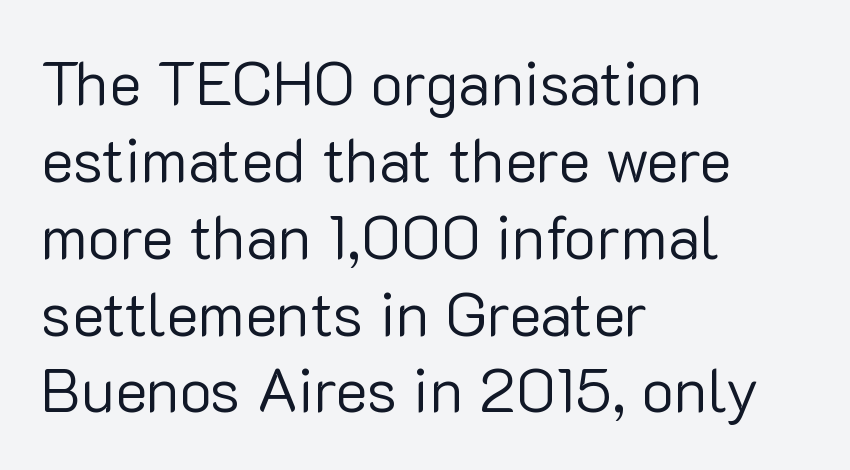
{"serif": "no", "italic": "no", "bold": "no", "weight": "regular", "width": "normal", "stroke_contrast": "low", "x_height": "medium", "monospaced": "no", "underline": "no", "align": "left", "line_spacing": "normal", "line_spacing_ratio": 1.26, "letter_spacing": "normal", "letter_spacing_em": 0.0, "glyph_px": 61}
